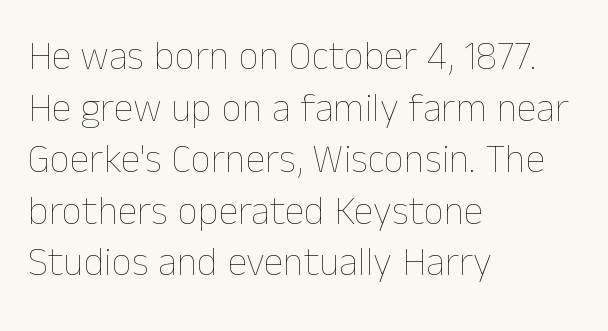
All the whitespace from short lines collects on the right. Italic: no, the glyphs are upright roman. Each letter keeps its own natural width here, so spacing adapts to shape. The horizontal fit of the characters is conventional and even. Weight: in the light-to-regular range. Summary of vertical rhythm: regular, with standard interline spacing.
